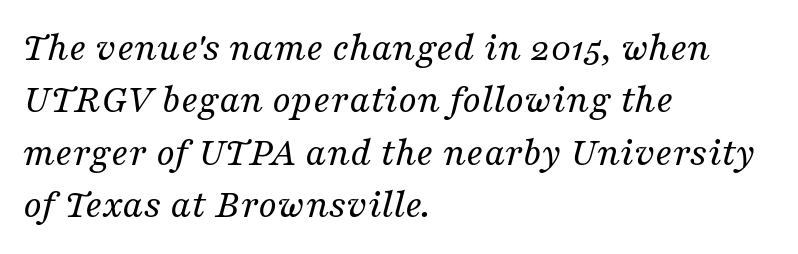
The image shows 41 px regular-weight serif type, italic (leaning right); set left-aligned, normal line spacing (1.28x), normal letter spacing, not underlined; medium stroke contrast and a medium x-height.
